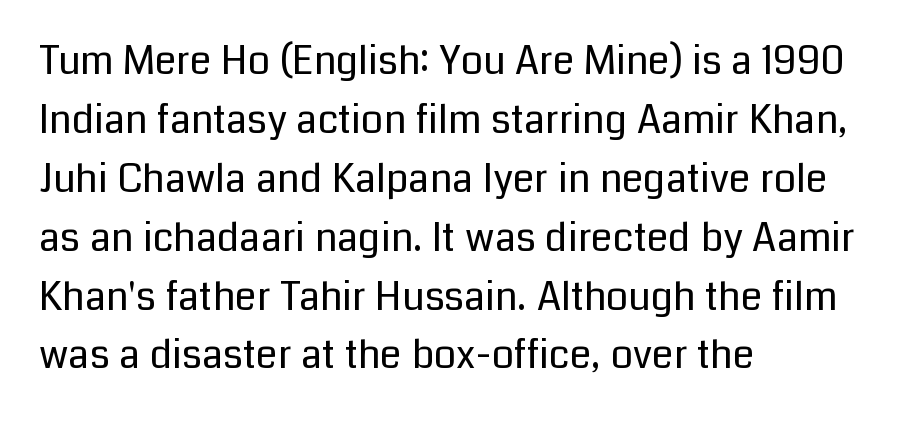
{"serif": "no", "italic": "no", "bold": "no", "weight": "regular", "width": "normal", "stroke_contrast": "low", "x_height": "medium", "monospaced": "no", "underline": "no", "align": "left", "line_spacing": "normal", "line_spacing_ratio": 1.51, "letter_spacing": "normal", "letter_spacing_em": 0.0, "glyph_px": 39}
